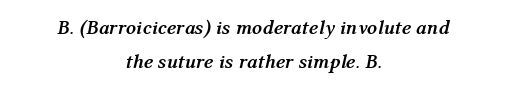
{"italic": "yes", "lean": "right", "slant_degrees": 12, "bold": "yes", "underline": "no", "align": "center", "line_spacing_ratio": 1.71, "letter_spacing": "normal", "letter_spacing_em": 0.0, "glyph_px": 20}
